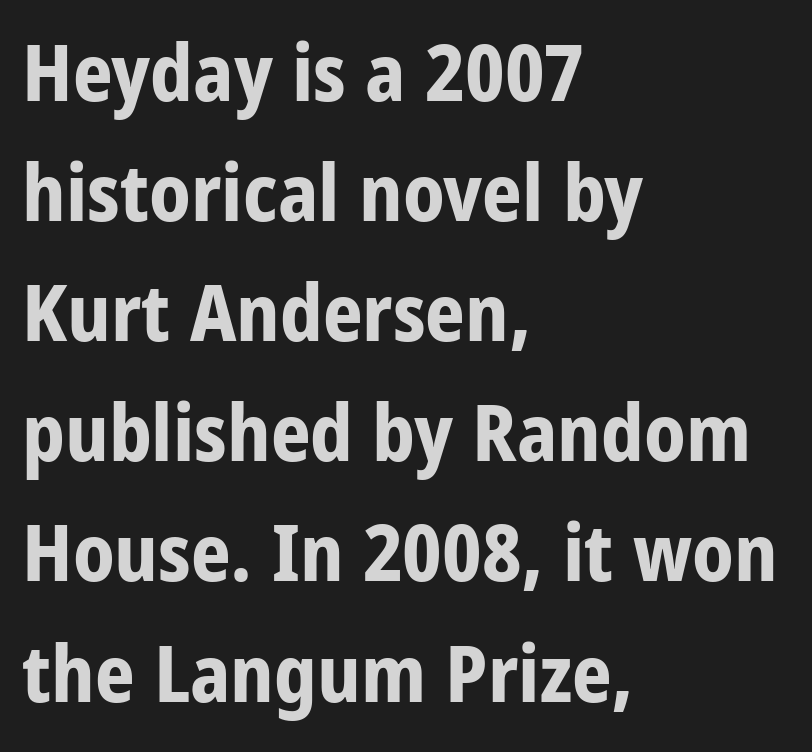
{"serif": "no", "italic": "no", "bold": "yes", "weight": "bold", "width": "condensed", "stroke_contrast": "low", "x_height": "large", "monospaced": "no", "underline": "no", "align": "left", "line_spacing": "normal", "line_spacing_ratio": 1.54, "letter_spacing": "normal", "letter_spacing_em": 0.0, "glyph_px": 78}
